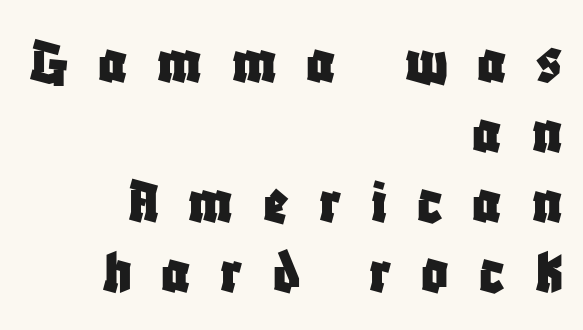
The image shows 66 px condensed sans-serif type, upright; set right-aligned, tight line spacing (1.06x), unusually wide letter spacing (+0.45 em), not underlined; low stroke contrast and a large x-height.
